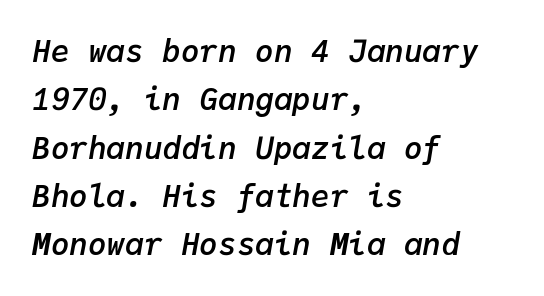
Looks like terminal output: every glyph gets an equal slot. Here the glyphs are tracked normally, forming tight word shapes. Compared with typical paragraphs, the rows here are spaced about the same. Anything drawn beneath the words? Only blank space. Typographic density is moderately raised because the face is semibold.
